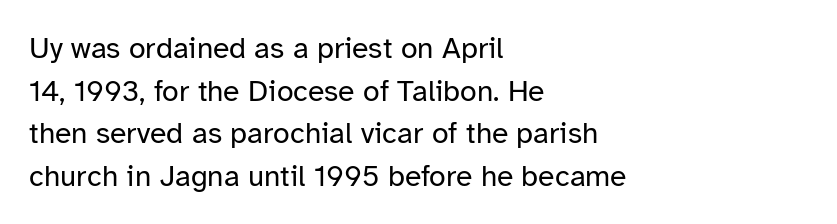
{"serif": "no", "italic": "no", "bold": "no", "weight": "regular", "width": "normal", "stroke_contrast": "low", "x_height": "medium", "monospaced": "no", "underline": "no", "align": "left", "line_spacing": "normal", "line_spacing_ratio": 1.42, "letter_spacing": "normal", "letter_spacing_em": 0.0, "glyph_px": 30}
